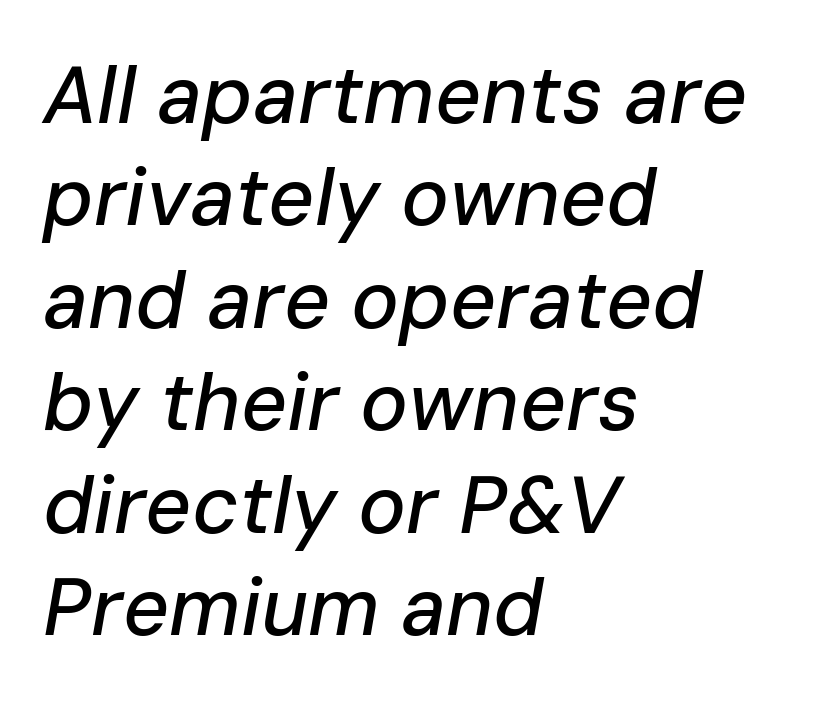
Q: Is the text italic (slanted)? A: Yes, it leans right by about 10 degrees.
Q: Is the text underlined? A: No.
Q: How is the paragraph aligned? A: Left-aligned.
Q: Is the spacing between letters normal or unusually wide? A: Normal.
Q: Is the spacing between lines tight, normal or loose? A: Normal.
Q: Width (condensed, normal, or wide)? A: Normal.
Q: Stroke contrast? A: Low.
Q: x-height? A: Medium.
Q: Monospaced? A: No.
